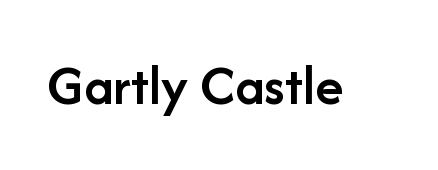
{"serif": "no", "italic": "no", "bold": "semi", "weight": "semibold", "width": "normal", "stroke_contrast": "low", "x_height": "medium", "monospaced": "no", "underline": "no", "letter_spacing": "normal", "letter_spacing_em": 0.0, "glyph_px": 57}
